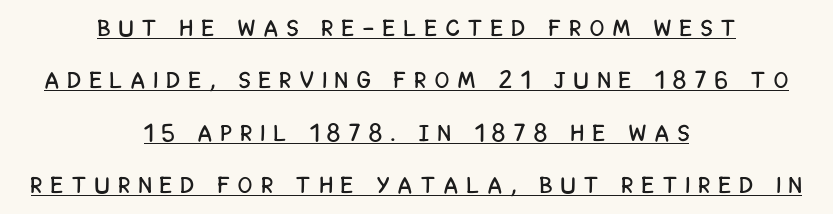
{"italic": "no", "underline": "yes", "align": "center", "line_spacing": "loose", "line_spacing_ratio": 2.28, "letter_spacing": "wide", "letter_spacing_em": 0.4, "glyph_px": 23}
